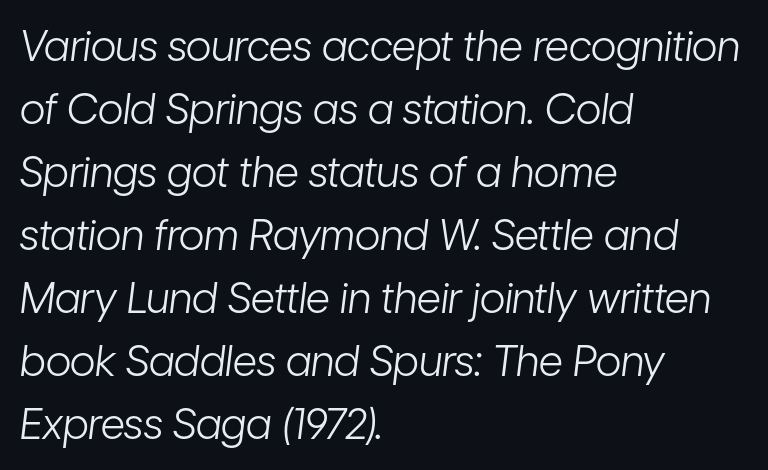
Compared with a typical body face, this is equally light or lighter still. Notice how the stems are inclined rather than vertical — that's the hallmark of italics. Descender tails drop into unmarked territory. The ragged edge is on the right, which tells us the setting is flush left. Vertical spacing — default.
